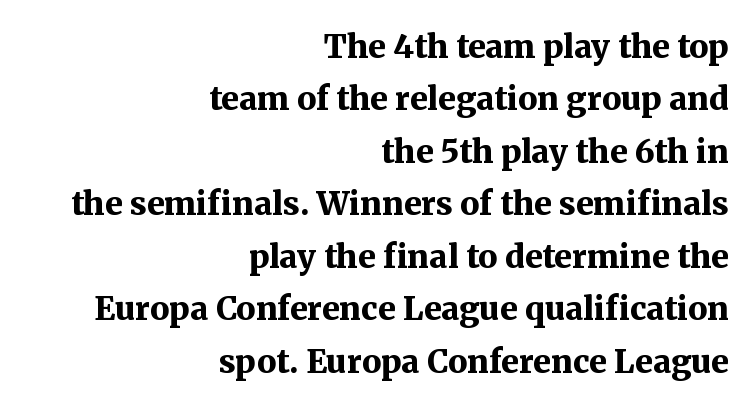
The image shows 32 px bold serif type, upright; set right-aligned, normal line spacing (1.64x), normal letter spacing, not underlined; medium stroke contrast and a medium x-height.
